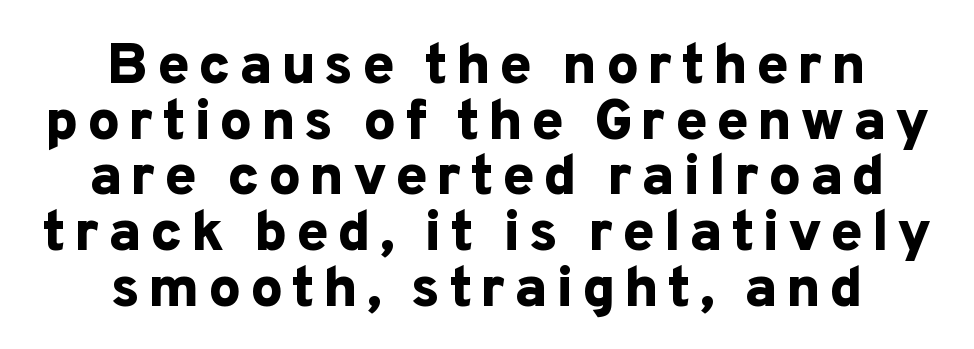
Italic: no, the glyphs are upright roman. Summary of vertical rhythm: compact, with narrow interline spacing. Here the designer chose a conventional face with non-uniform glyph widths. The gap between lines stays unmarked. Does the type have serifs? No, each stem ends abruptly. In CSS terms this would be text-align: center.
